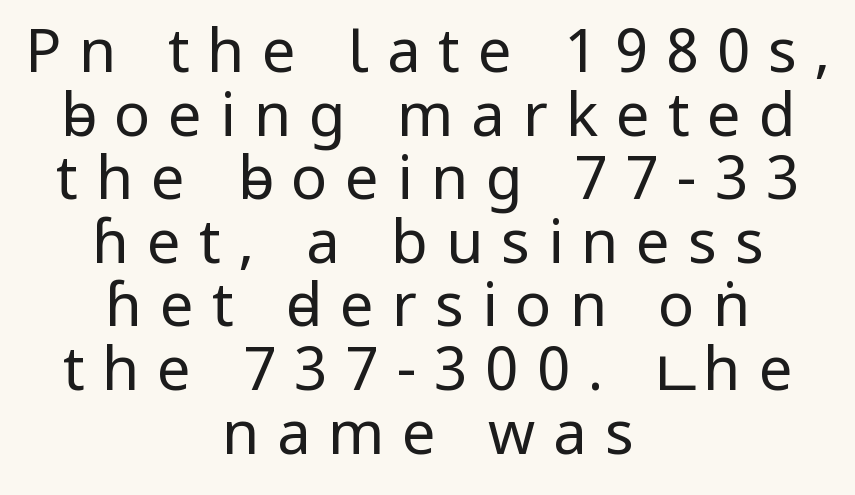
The image shows 60 px regular-weight, condensed sans-serif type, upright; set centered, tight line spacing (1.06x), unusually wide letter spacing (+0.3 em), not underlined; low stroke contrast and a large x-height.
